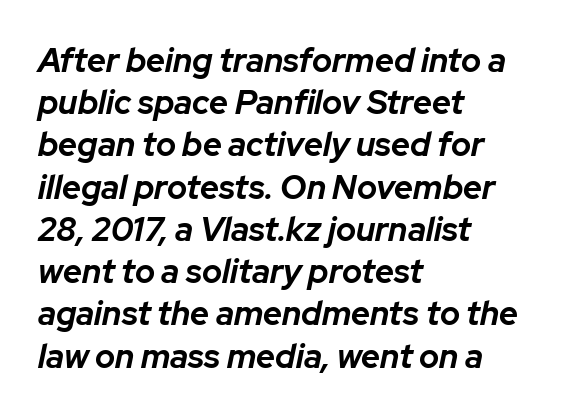
The string is rendered with underlining switched off. The passage shown has conventional tracking throughout. The lettering tilts uniformly, giving the passage an italic look. These lines are set flush left with a ragged right edge. Successive baselines arrive at the customary interval.
